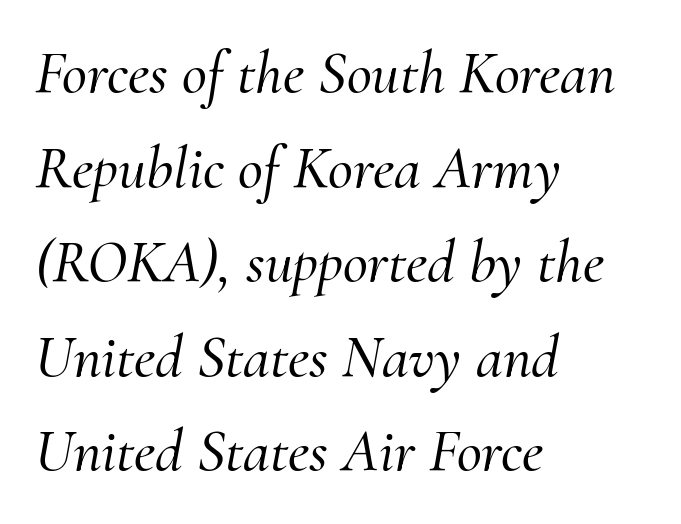
The image shows 61 px serif type, italic (leaning right); set left-aligned, normal line spacing (1.55x), normal letter spacing, not underlined; medium stroke contrast and a small x-height.
